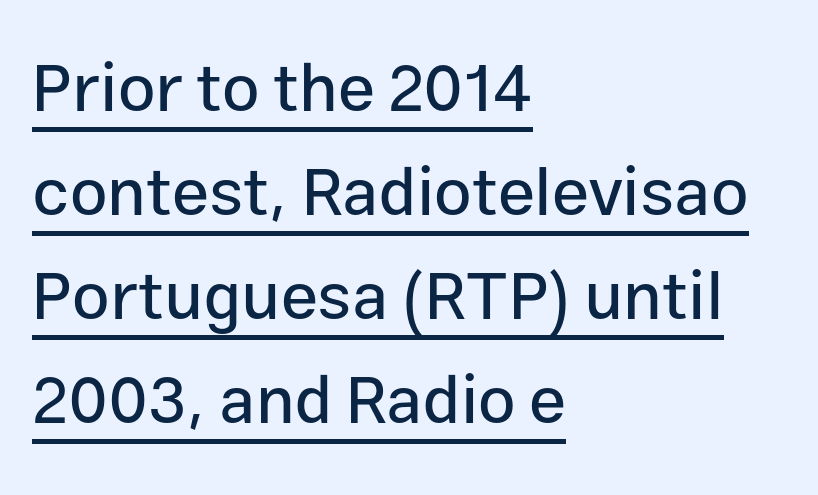
Serif or sans? Sans — the stroke terminals are bare. Here the designer chose a conventional face with non-uniform glyph widths. Looks like someone drew a line under every word here. The rendering keeps characters at their native spacing.
